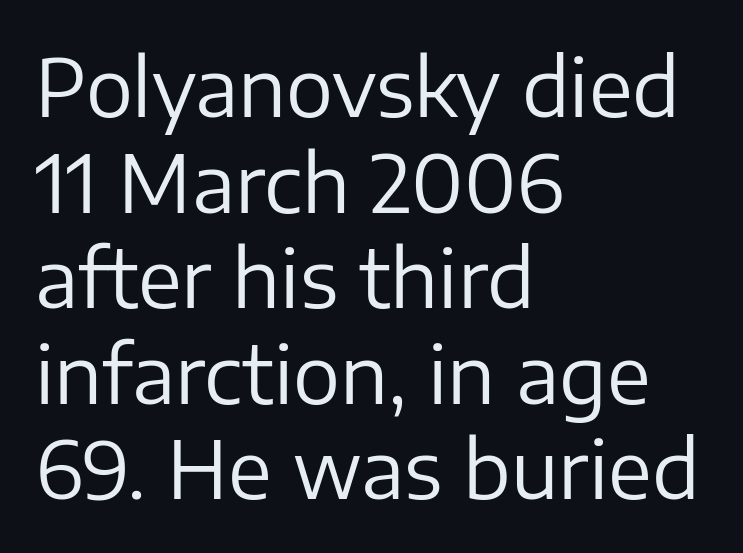
The image shows 79 px regular-weight sans-serif type, upright; set left-aligned, line spacing 1.21x, normal letter spacing, not underlined; low stroke contrast and a medium x-height.
